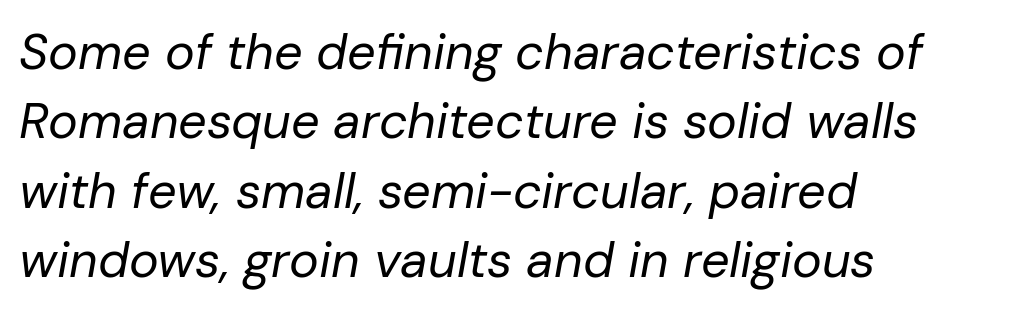
Q: Is the text bold? A: No.
Q: Is the text italic (slanted)? A: Yes, it leans right by about 10 degrees.
Q: Is the text underlined? A: No.
Q: How is the paragraph aligned? A: Left-aligned.
Q: Is the spacing between letters normal or unusually wide? A: Normal.
Q: Is the spacing between lines tight, normal or loose? A: Normal.
Q: Width (condensed, normal, or wide)? A: Normal.
Q: Stroke contrast? A: Low.
Q: x-height? A: Medium.
Q: Monospaced? A: No.
